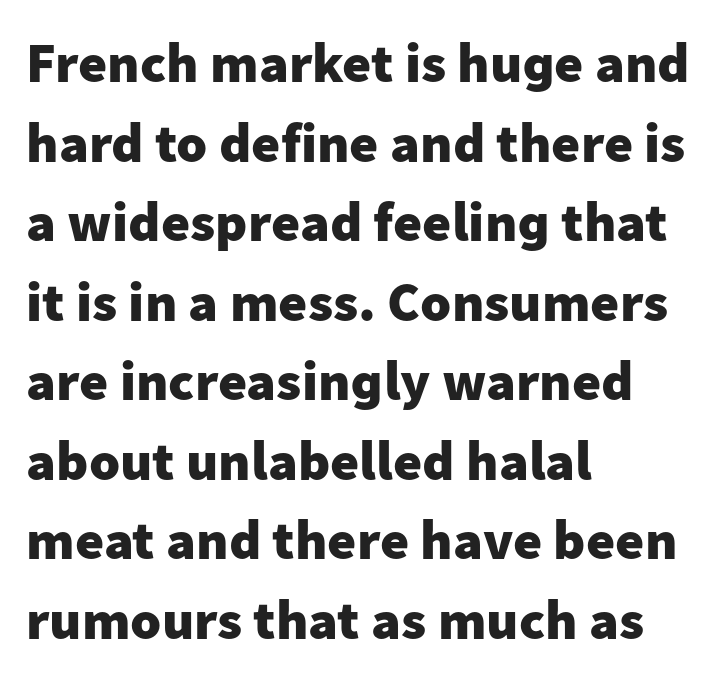
Grotesque or geometric, the face here clearly has no serifs. Each glyph is drawn with heavy, bold strokes. Glance below the letters and you will spot only blank space. Short note: letters normally spaced. These lines are rendered in a variable-pitch font.
